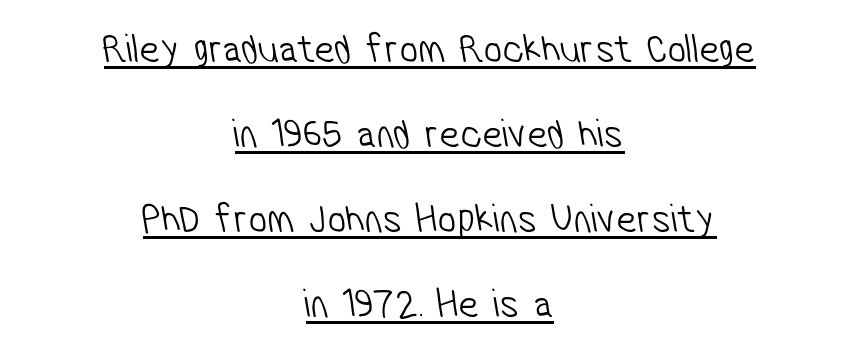
Q: Is the text bold? A: No.
Q: Is the typeface a serif or a sans-serif typeface? A: Sans-serif.
Q: Is the text underlined? A: Yes.
Q: How is the paragraph aligned? A: Centered.
Q: Is the spacing between letters normal or unusually wide? A: Normal.
Q: Is the spacing between lines tight, normal or loose? A: Loose.
Q: Width (condensed, normal, or wide)? A: Condensed.
Q: Stroke contrast? A: Low.
Q: x-height? A: Medium.
Q: Monospaced? A: No.
